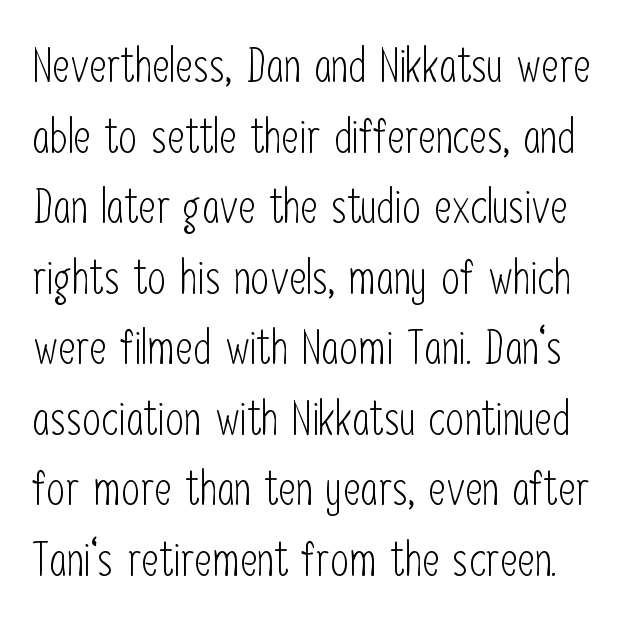
The image shows 48 px light, condensed sans-serif type, upright; set normal line spacing (1.47x), normal letter spacing, not underlined; low stroke contrast and a medium x-height.
